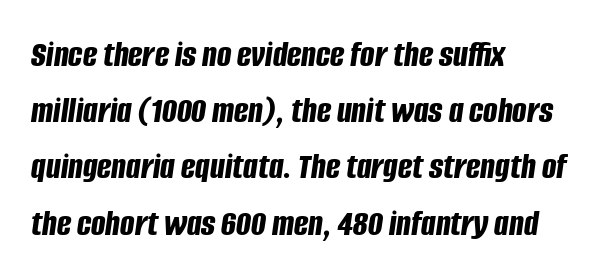
{"italic": "yes", "lean": "right", "slant_degrees": 8, "bold": "yes", "weight": "bold", "width": "condensed", "stroke_contrast": "low", "x_height": "large", "monospaced": "no", "underline": "no", "align": "left", "line_spacing": "normal", "line_spacing_ratio": 1.48, "letter_spacing": "normal", "letter_spacing_em": 0.0, "glyph_px": 38}
